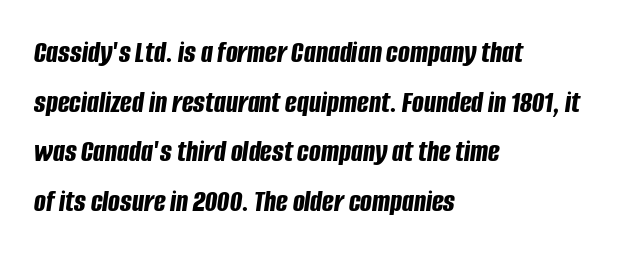
The image shows 31 px bold, condensed type, italic (leaning right); set left-aligned, normal line spacing (1.6x), normal letter spacing, not underlined; low stroke contrast and a large x-height.
